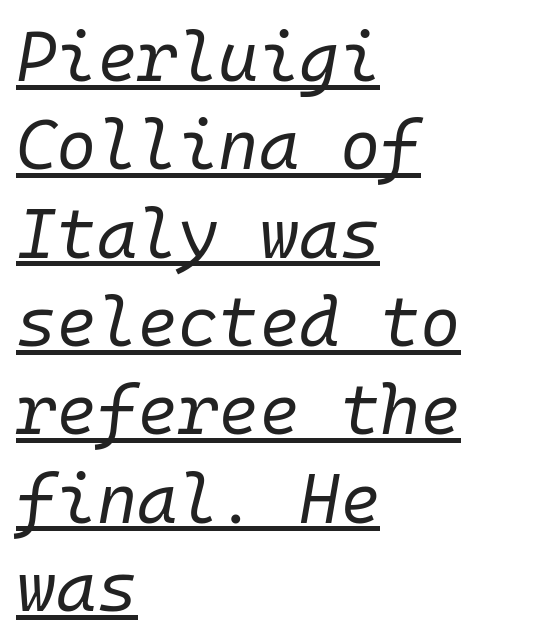
Q: Is the text bold? A: No.
Q: Is the text italic (slanted)? A: Yes, it leans right by about 10 degrees.
Q: Is the text underlined? A: Yes.
Q: How is the paragraph aligned? A: Left-aligned.
Q: Is the spacing between letters normal or unusually wide? A: Normal.
Q: Is the spacing between lines tight, normal or loose? A: Normal.
Q: Width (condensed, normal, or wide)? A: Normal.
Q: Stroke contrast? A: Low.
Q: x-height? A: Medium.
Q: Monospaced? A: Yes.
